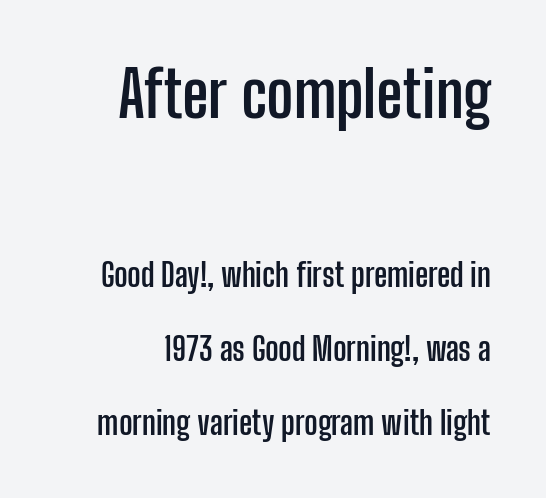
Q: Is the text bold? A: Yes.
Q: Is the text italic (slanted)? A: No, it is upright.
Q: Is the typeface a serif or a sans-serif typeface? A: Sans-serif.
Q: Is the text underlined? A: No.
Q: Is the spacing between letters normal or unusually wide? A: Normal.
Q: Is the spacing between lines tight, normal or loose? A: Loose.
Q: Which block of text is set in a larger size, the first (top) or the second (bottom)? A: The first (top) one.
Q: Width (condensed, normal, or wide)? A: Condensed.
Q: Stroke contrast? A: Low.
Q: x-height? A: Medium.
Q: Monospaced? A: No.
